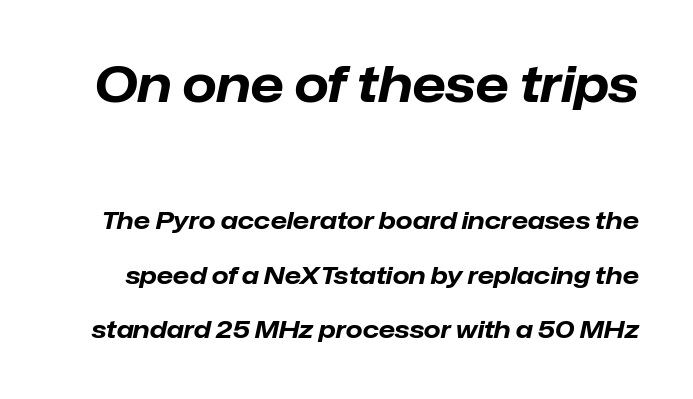
No extra tracking has been applied to these lines. Looking at the ascenders, they clearly lean. Lines of text with bare space underneath. Size contrast runs from large at the top to small at the bottom.
